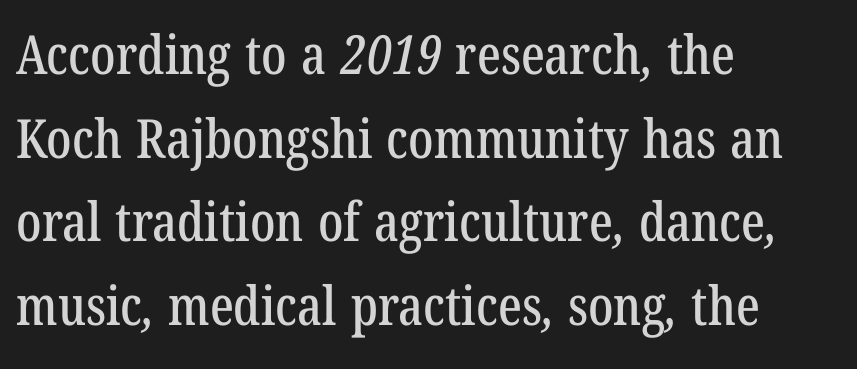
This sample is left-justified, so line endings fall wherever the words run out. Whoever set this chose a conventional vertical rhythm. These lines are rendered in a variable-pitch font. These lines keep a tight, regular rhythm from letter to letter. Only glyphs here, with clear space below each row. Is this a sans? No — the strokes have serifs.
